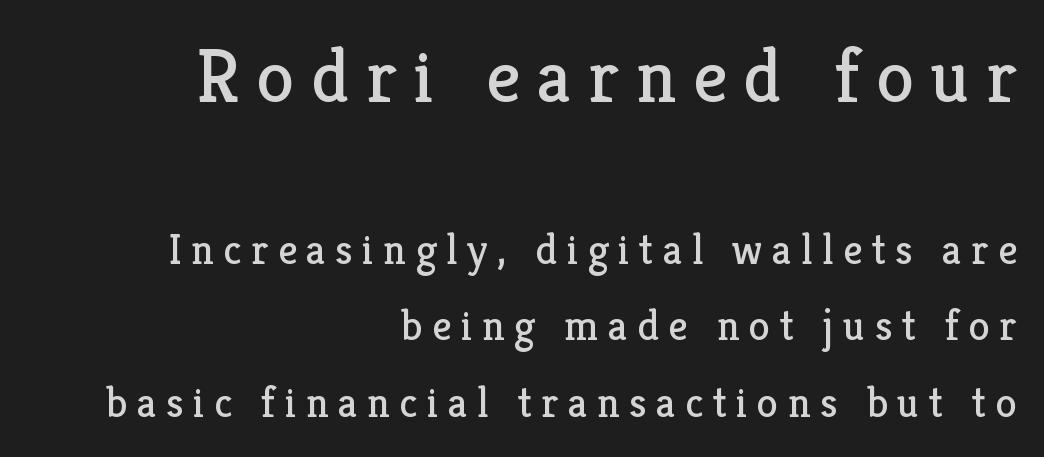
Q: Is the text bold? A: No.
Q: Is the text italic (slanted)? A: No, it is upright.
Q: Is the typeface a serif or a sans-serif typeface? A: Serif.
Q: Is the text underlined? A: No.
Q: How is the paragraph aligned? A: Right-aligned.
Q: Is the spacing between letters normal or unusually wide? A: Unusually wide.
Q: Which block of text is set in a larger size, the first (top) or the second (bottom)? A: The first (top) one.
Q: Width (condensed, normal, or wide)? A: Normal.
Q: Stroke contrast? A: Low.
Q: x-height? A: Medium.
Q: Monospaced? A: No.
